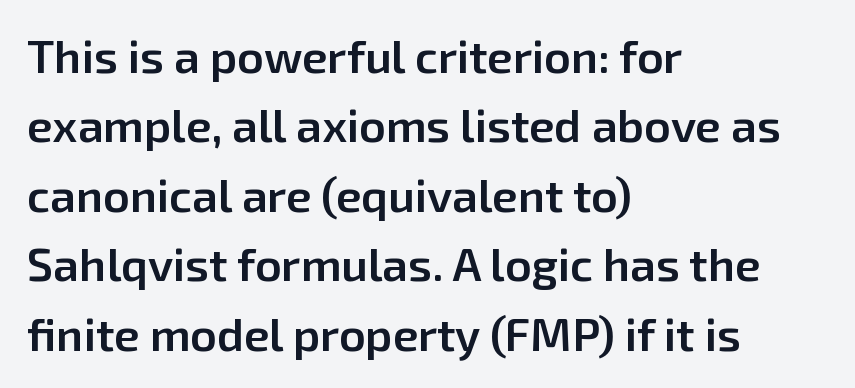
Grotesque or geometric, the face here clearly has no serifs. Glyph-to-glyph distance matches everyday printed text. This sample has the flowing, uneven cadence of proportional lettering. Descender tails drop into unmarked territory.
